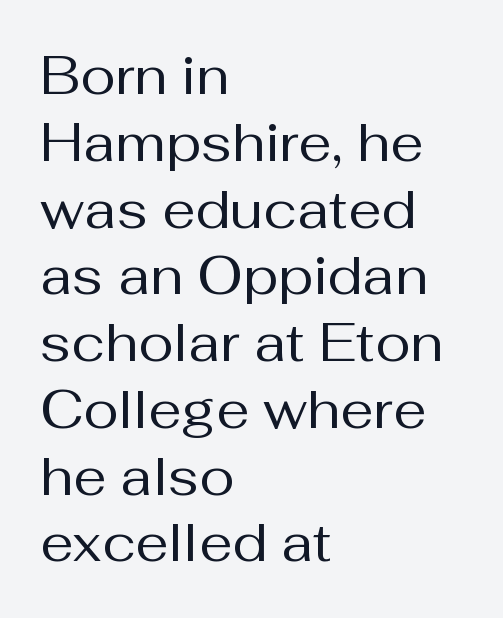
Weight class: somewhere from thin through regular. Each letter keeps its own natural width here, so spacing adapts to shape. The font's upright variant was chosen for this text. Underline: absent. Are there feet on the stems? There aren't — it's a sans.
